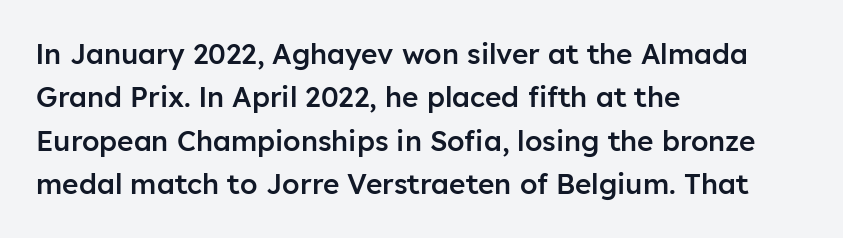
The image shows 28 px semibold sans-serif type, upright; set left-aligned, normal line spacing (1.55x), normal letter spacing, not underlined; low stroke contrast and a medium x-height.
